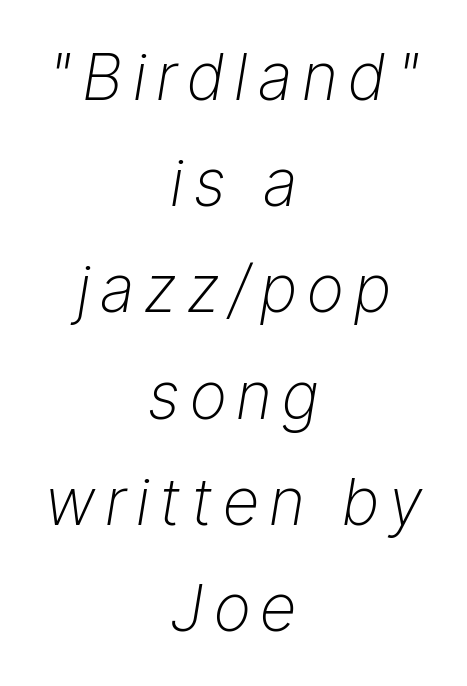
Q: Is the text bold? A: No.
Q: Is the text italic (slanted)? A: Yes, it leans right by about 9 degrees.
Q: Is the text underlined? A: No.
Q: How is the paragraph aligned? A: Centered.
Q: Is the spacing between lines tight, normal or loose? A: Normal.
Q: Width (condensed, normal, or wide)? A: Normal.
Q: Stroke contrast? A: Low.
Q: x-height? A: Medium.
Q: Monospaced? A: No.
